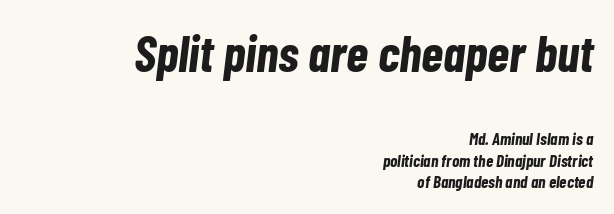
{"italic": "yes", "lean": "right", "slant_degrees": 7, "bold": "yes", "weight": "bold", "width": "condensed", "stroke_contrast": "low", "x_height": "medium", "monospaced": "no", "underline": "no", "align": "right", "line_spacing": "normal", "line_spacing_ratio": 1.29, "letter_spacing": "normal", "letter_spacing_em": 0.0, "larger_block": "first", "size_ratio": 3.0, "glyph_px": 51}
